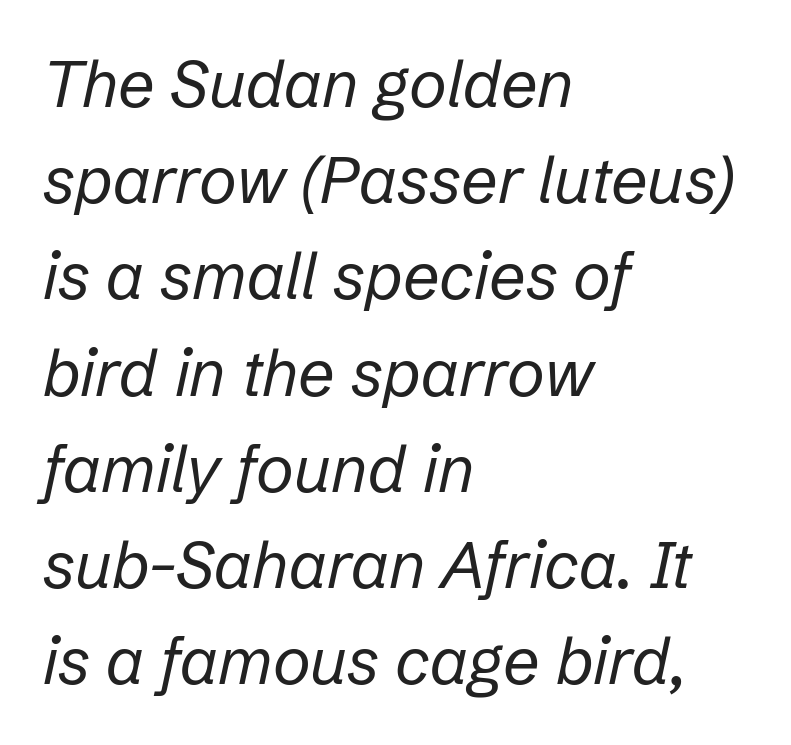
The image shows 65 px regular-weight type, italic (leaning right); set left-aligned, normal line spacing (1.48x), normal letter spacing, not underlined; low stroke contrast and a medium x-height.
